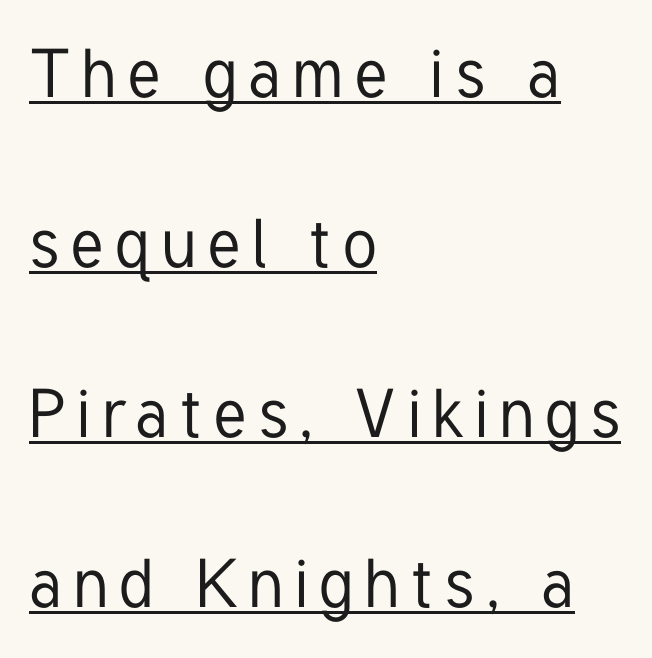
{"serif": "no", "italic": "no", "width": "condensed", "stroke_contrast": "low", "x_height": "medium", "monospaced": "no", "underline": "yes", "align": "left", "line_spacing": "loose", "line_spacing_ratio": 2.5, "glyph_px": 68}
